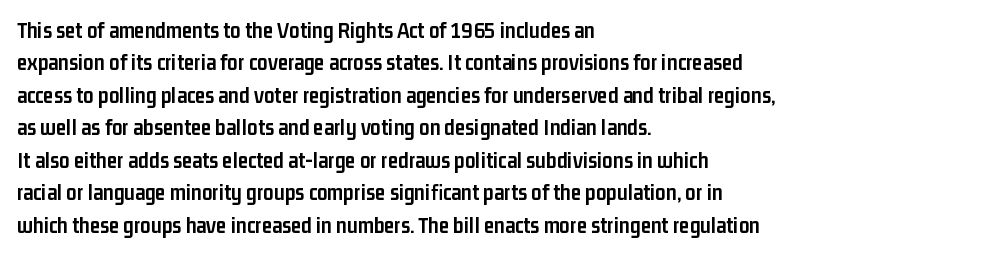
The image shows 23 px bold type, upright; set left-aligned, normal line spacing (1.41x), normal letter spacing, not underlined.
